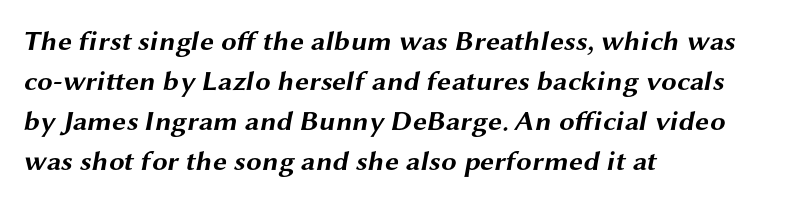
The line-height multiplier appears to be the usual default. Check the space under the baseline: it is left empty. No extra tracking has been applied to these lines. Stroke thickness is high; the sample reads as a true bold. Letterform terminals end flat and unadorned throughout the passage. The rendering anchors every line to the left-hand side.
